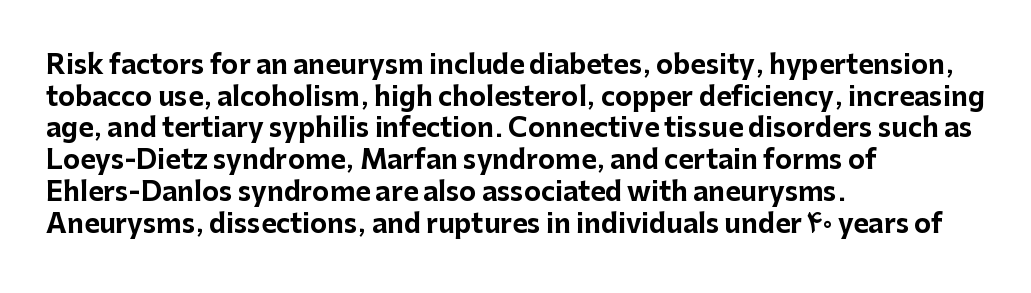
The image shows 26 px bold type, upright; set left-aligned, line spacing 1.22x, normal letter spacing, not underlined.
